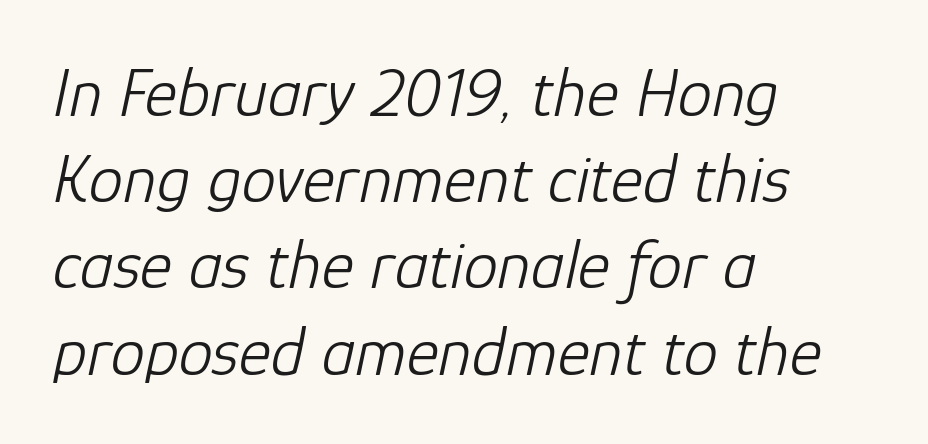
Q: Is the text bold? A: No.
Q: Is the text italic (slanted)? A: Yes, it leans right by about 12 degrees.
Q: Is the text underlined? A: No.
Q: How is the paragraph aligned? A: Left-aligned.
Q: Is the spacing between letters normal or unusually wide? A: Normal.
Q: Is the spacing between lines tight, normal or loose? A: Normal.
Q: Width (condensed, normal, or wide)? A: Normal.
Q: Stroke contrast? A: Low.
Q: x-height? A: Medium.
Q: Monospaced? A: No.
